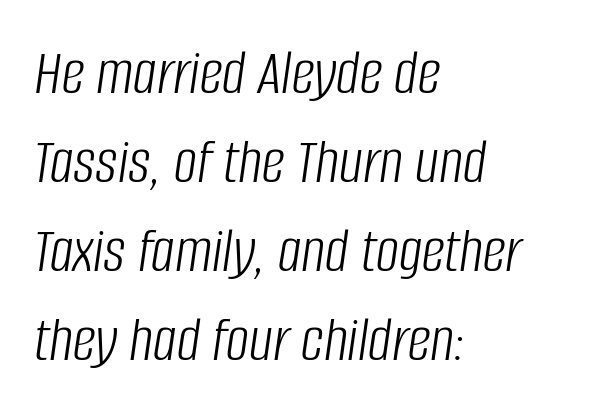
The specimen omits any rule beneath the text block's lines. The line texture is even and compact thanks to regular tracking. Compared with ordinary roman type, these characters are visibly tilted. The cut favours lightness, reaching ordinary text weight at its darkest.
